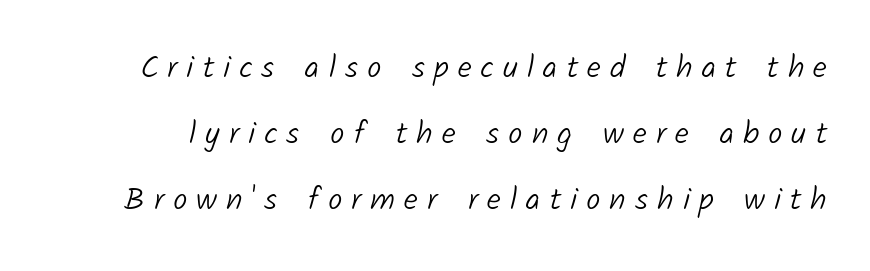
The image shows 32 px light sans-serif type; set loose line spacing (2.07x), unusually wide letter spacing (+0.28 em), not underlined; low stroke contrast and a medium x-height.
